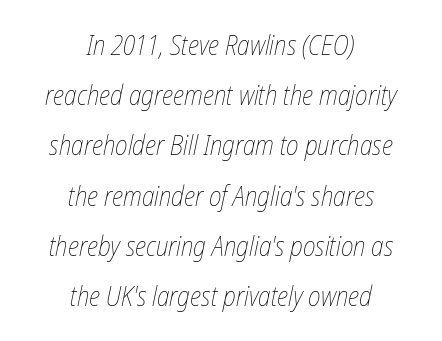
Q: Is the text bold? A: No.
Q: Is the text italic (slanted)? A: Yes, it leans right by about 12 degrees.
Q: Is the text underlined? A: No.
Q: How is the paragraph aligned? A: Centered.
Q: Is the spacing between letters normal or unusually wide? A: Normal.
